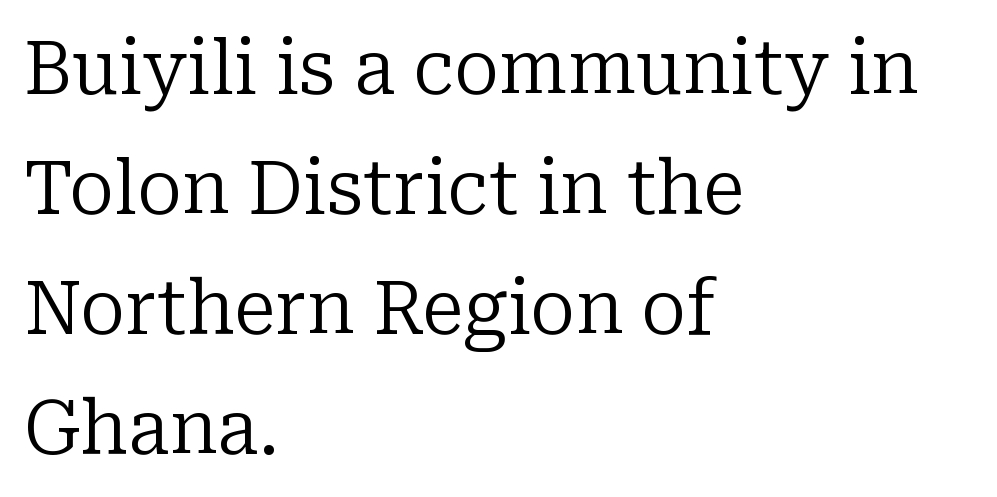
Where is the straight margin? On the left. Is there any slant? The stems are plumb. The cut favours lightness, reaching ordinary text weight at its darkest. Descenders are the only things crossing below the line.
